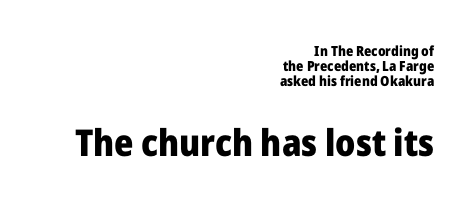
Vertical spacing — tight. The space directly below the letters is spotless. The type family on display is of the sans-serif kind. Notice how thick the strokes are: this is what a full bold looks like. No extra tracking has been applied to these lines. These lines are rendered in a variable-pitch font.
